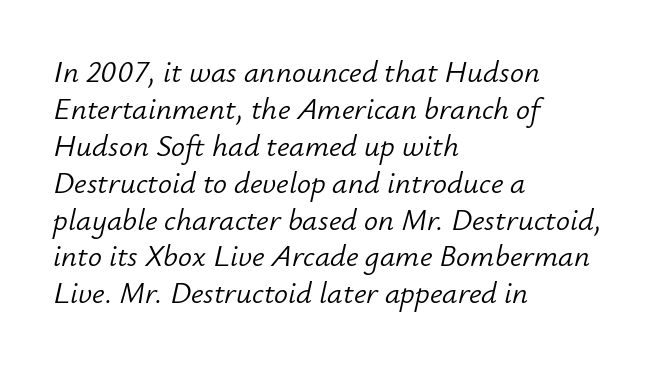
What stands out about the letter spacing? Nothing — it is the standard amount. Underline: absent. The letters are slanted; this is an italic face. Each letter keeps its own natural width here, so spacing adapts to shape. The typeface has the unassuming heft of standard copy or less.
